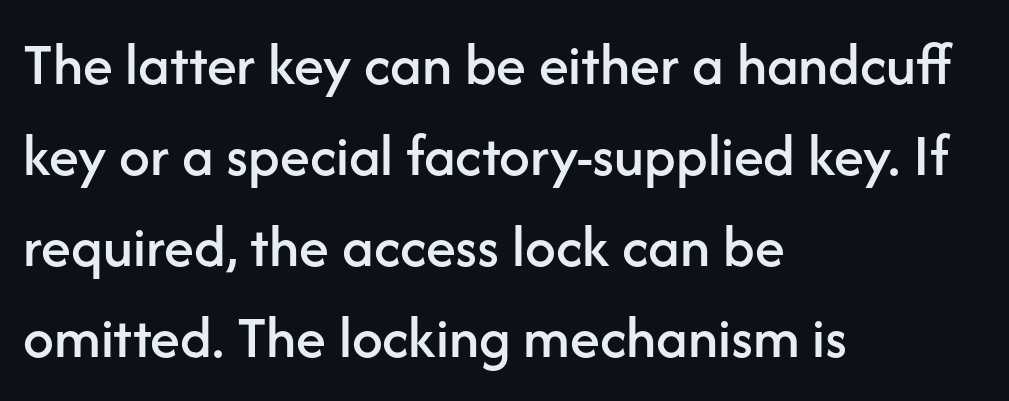
Q: Is the text italic (slanted)? A: No, it is upright.
Q: Is the typeface a serif or a sans-serif typeface? A: Sans-serif.
Q: Is the text underlined? A: No.
Q: How is the paragraph aligned? A: Left-aligned.
Q: Is the spacing between letters normal or unusually wide? A: Normal.
Q: Is the spacing between lines tight, normal or loose? A: Normal.
Q: Width (condensed, normal, or wide)? A: Normal.
Q: Stroke contrast? A: Low.
Q: x-height? A: Medium.
Q: Monospaced? A: No.
